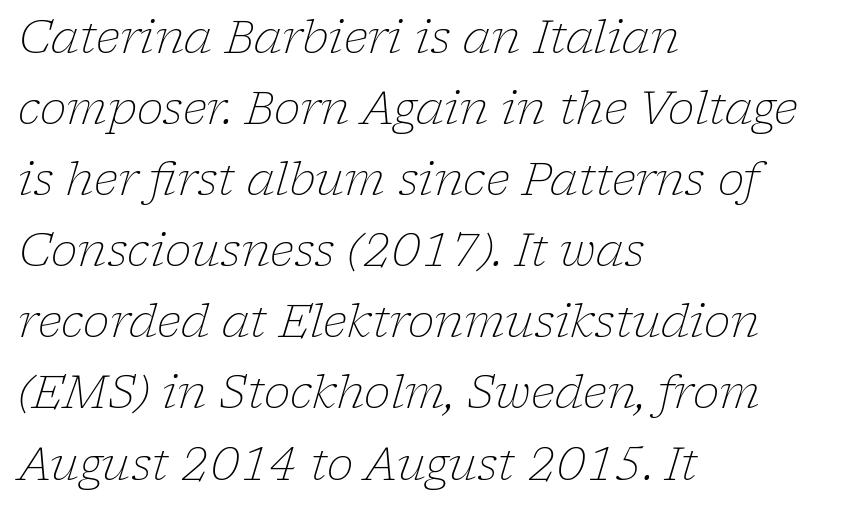
{"serif": "yes", "italic": "yes", "lean": "right", "slant_degrees": 17, "bold": "no", "weight": "light", "width": "normal", "stroke_contrast": "low", "x_height": "medium", "monospaced": "no", "underline": "no", "align": "left", "line_spacing": "normal", "line_spacing_ratio": 1.58, "letter_spacing": "normal", "letter_spacing_em": 0.0, "glyph_px": 45}
